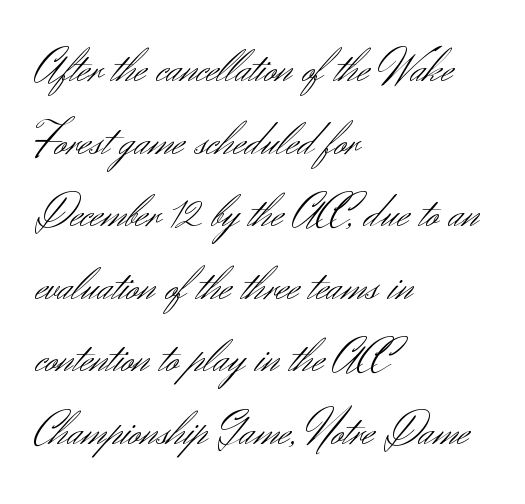
{"serif": "no", "bold": "no", "weight": "light", "width": "normal", "stroke_contrast": "medium", "x_height": "small", "monospaced": "no", "underline": "no", "align": "left", "line_spacing": "normal", "line_spacing_ratio": 1.48, "letter_spacing": "normal", "letter_spacing_em": 0.0, "glyph_px": 49}
